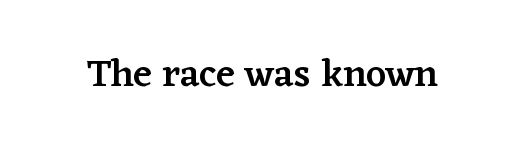
The image shows 39 px semibold serif type, upright; set normal letter spacing, not underlined; low stroke contrast and a medium x-height.
